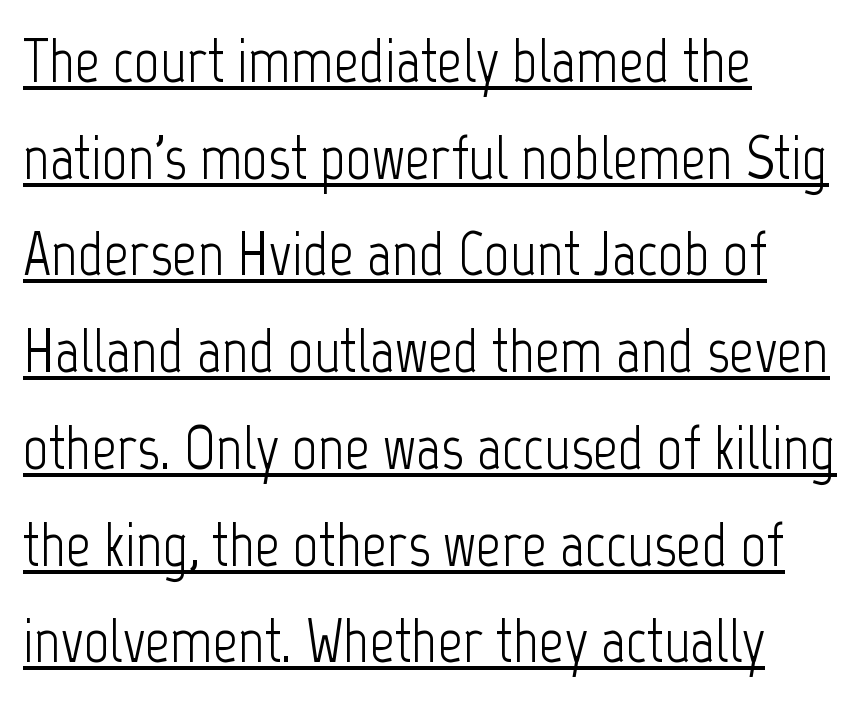
{"serif": "no", "italic": "no", "bold": "no", "weight": "light", "width": "condensed", "stroke_contrast": "low", "x_height": "medium", "monospaced": "no", "underline": "yes", "align": "left", "line_spacing": "normal", "line_spacing_ratio": 1.56, "letter_spacing": "normal", "letter_spacing_em": 0.0, "glyph_px": 62}
